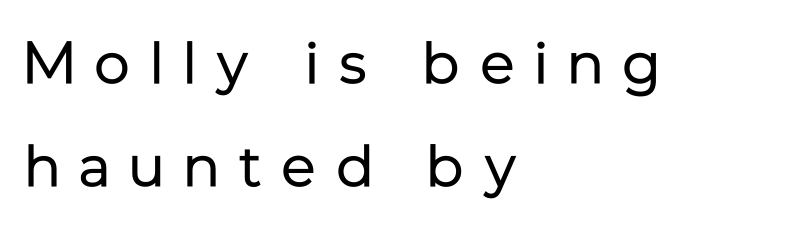
Q: Is the text bold? A: No.
Q: Is the text italic (slanted)? A: No, it is upright.
Q: Is the typeface a serif or a sans-serif typeface? A: Sans-serif.
Q: Is the text underlined? A: No.
Q: How is the paragraph aligned? A: Left-aligned.
Q: Is the spacing between letters normal or unusually wide? A: Unusually wide.
Q: Width (condensed, normal, or wide)? A: Normal.
Q: Stroke contrast? A: Low.
Q: x-height? A: Medium.
Q: Monospaced? A: No.
